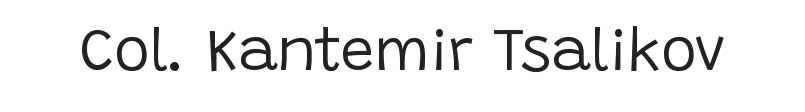
The image shows 60 px regular-weight sans-serif type, upright; set normal letter spacing, not underlined; low stroke contrast and a large x-height.
